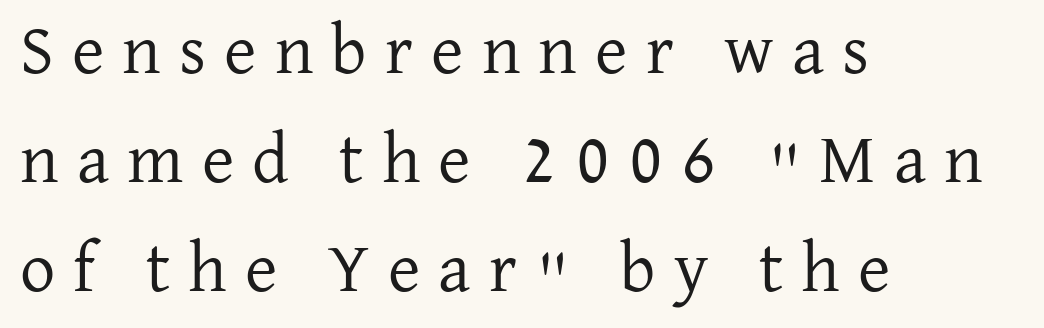
The font's upright variant was chosen for this text. A bare baseline throughout the passage. These lines are rendered in a variable-pitch font. Left-aligned paragraph, ragged on the right. The letters look calm and open, with moderate or lighter stems. This sample uses a serif face.
